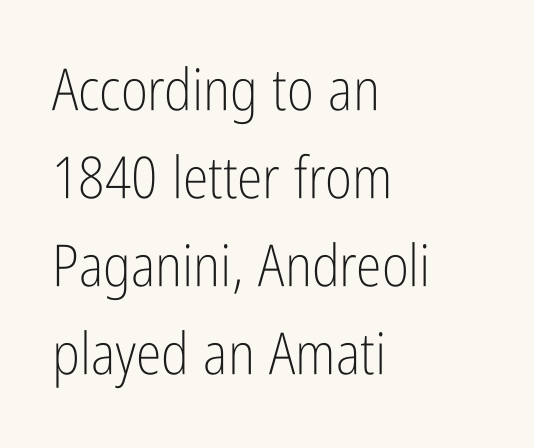
Q: Is the text bold? A: No.
Q: Is the text italic (slanted)? A: No, it is upright.
Q: Is the typeface a serif or a sans-serif typeface? A: Sans-serif.
Q: Is the text underlined? A: No.
Q: How is the paragraph aligned? A: Left-aligned.
Q: Is the spacing between letters normal or unusually wide? A: Normal.
Q: Is the spacing between lines tight, normal or loose? A: Normal.
Q: Width (condensed, normal, or wide)? A: Condensed.
Q: Stroke contrast? A: Low.
Q: x-height? A: Medium.
Q: Monospaced? A: No.
